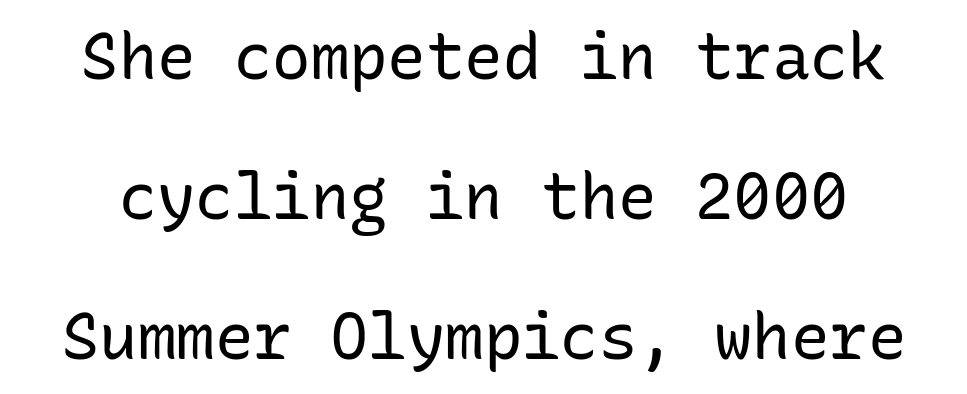
The image shows 64 px regular-weight sans-serif type, upright, monospaced; set loose line spacing (2.19x), normal letter spacing, not underlined; low stroke contrast and a medium x-height.
